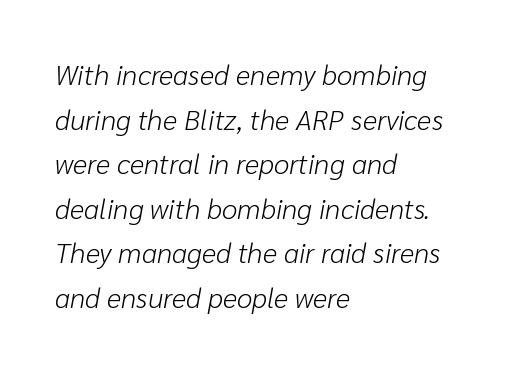
Bold? No — there's no thickening of the strokes. The setting favours the left margin, as ordinary paragraphs usually do. These lines are rendered in a variable-pitch font. Is the letter spacing exaggerated? No — it looks like the ordinary default. A clean baseline with only descenders dipping below it. Slant detected: the letters are inclined.
